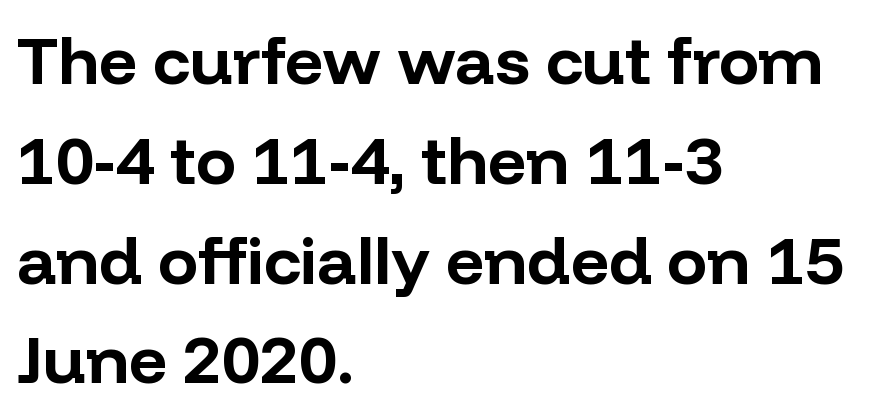
Q: Is the text bold? A: Yes.
Q: Is the text italic (slanted)? A: No, it is upright.
Q: Is the typeface a serif or a sans-serif typeface? A: Sans-serif.
Q: Is the text underlined? A: No.
Q: How is the paragraph aligned? A: Left-aligned.
Q: Is the spacing between letters normal or unusually wide? A: Normal.
Q: Is the spacing between lines tight, normal or loose? A: Normal.
Q: Width (condensed, normal, or wide)? A: Normal.
Q: Stroke contrast? A: Low.
Q: x-height? A: Medium.
Q: Monospaced? A: No.
